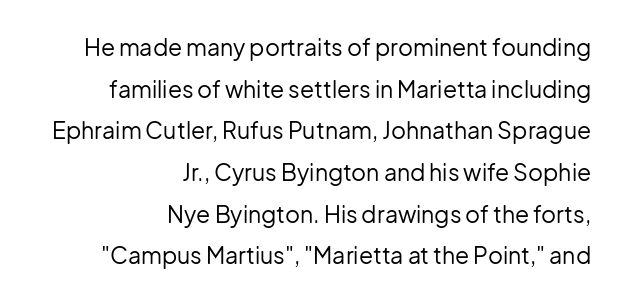
{"italic": "no", "bold": "no", "underline": "no", "align": "right", "line_spacing_ratio": 1.81, "letter_spacing": "normal", "letter_spacing_em": 0.0, "glyph_px": 23}
